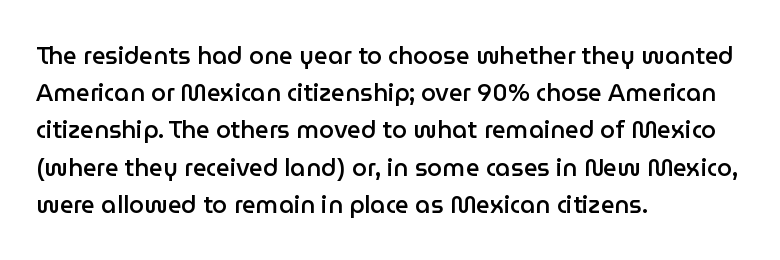
If you measured baseline to baseline, you'd find a middling distance. Summary of weight: moderately heavy, a semibold. Horizontal alignment here is leftward, the default for most running prose. Beneath every word, the page is bare.
